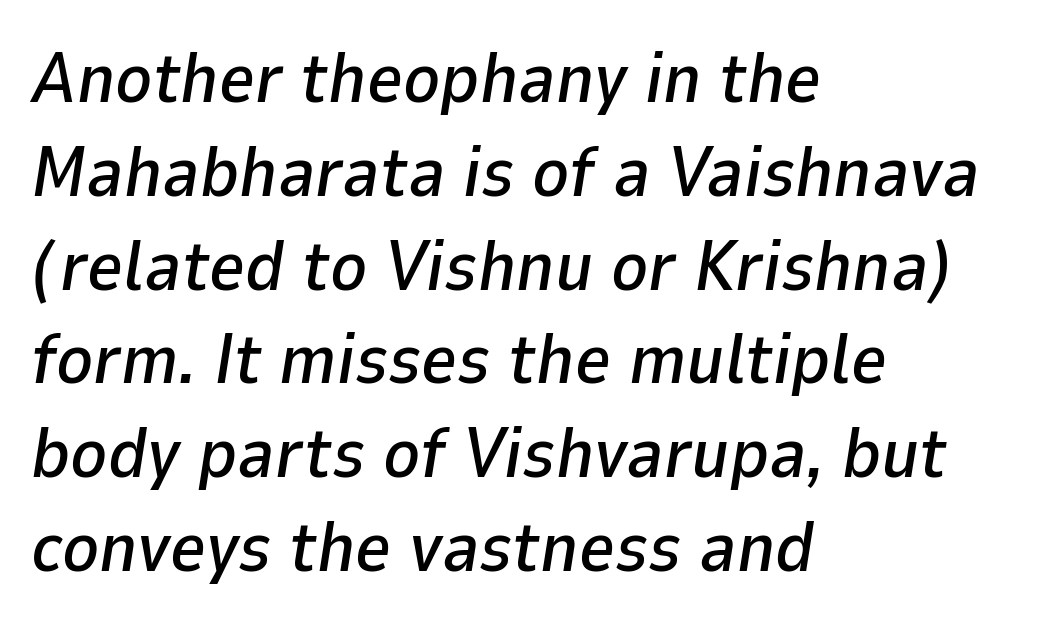
The vertical gap from one line to the next is medium. These lines are rendered in a variable-pitch font. Unmarked baselines from the first word to the last. Observe the ordinary spacing: letters are neighbours, not strangers. A typesetter would mark this as italic. Short and long lines alike share a common starting point at left.
